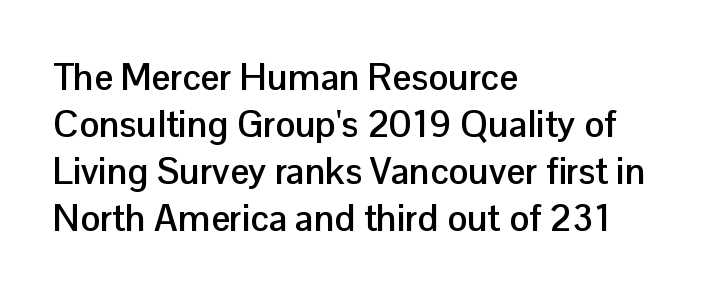
Serifs: no, the terminals of the letterforms are clean. Ordinary non-slanted type is in use. A typesetter would call this leading conventional body-copy spacing. Where is the straight margin? On the left.
